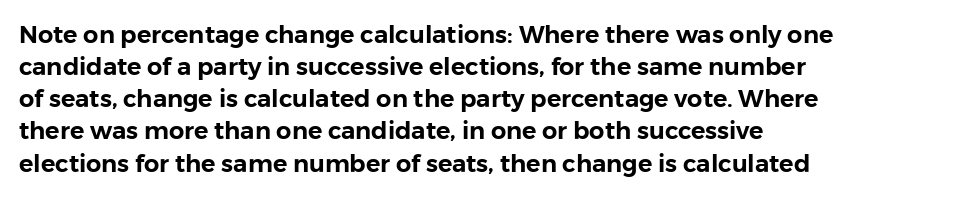
The image shows 24 px text type, upright; set left-aligned, normal line spacing (1.34x), normal letter spacing, not underlined.
